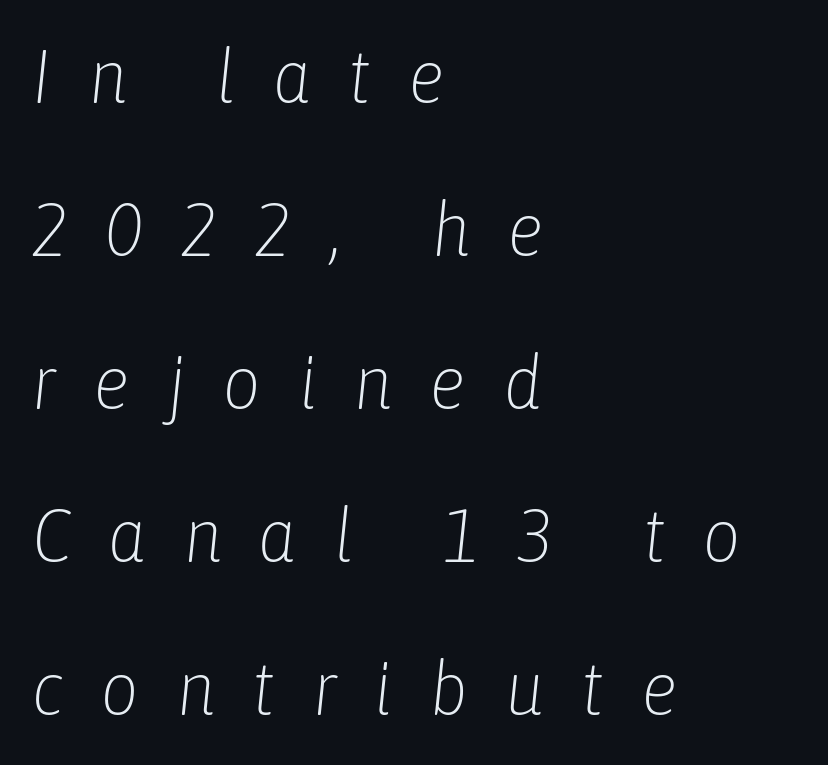
Check under the words: just untouched page. The strokes are not fattened; the text isn't bold. Each line starts at the same left margin while the right side varies. Note the varied advance widths — an 'i' is clearly narrower than an 'm'.
